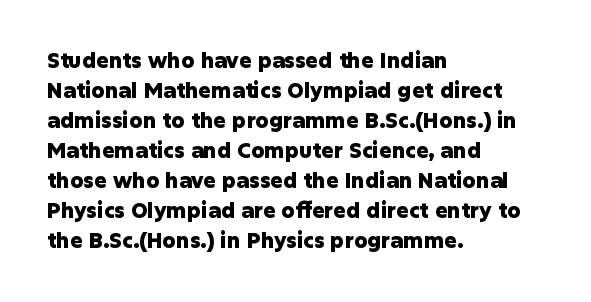
The image shows 21 px bold type, upright; set left-aligned, normal line spacing (1.43x), normal letter spacing, not underlined.
